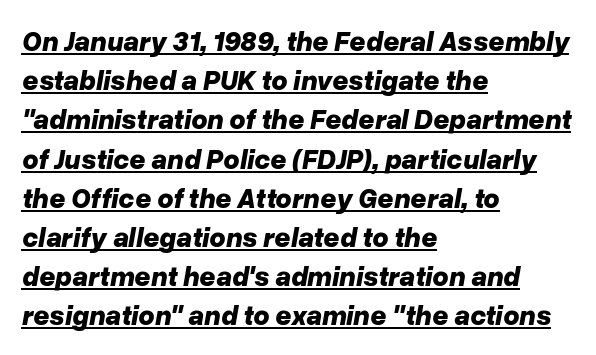
{"italic": "yes", "lean": "right", "slant_degrees": 10, "bold": "yes", "weight": "bold", "width": "normal", "stroke_contrast": "low", "x_height": "medium", "monospaced": "no", "underline": "yes", "align": "left", "line_spacing": "normal", "line_spacing_ratio": 1.4, "letter_spacing": "normal", "letter_spacing_em": 0.0, "glyph_px": 28}
